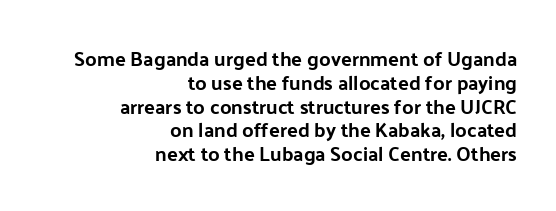
Every row of glyphs terminates at an identical x-position on the right. Is there any slant? The stems are plumb. Summary of weight: heavy, a full bold. Each word holds together tightly as a unit, with standard inter-letter gaps.
